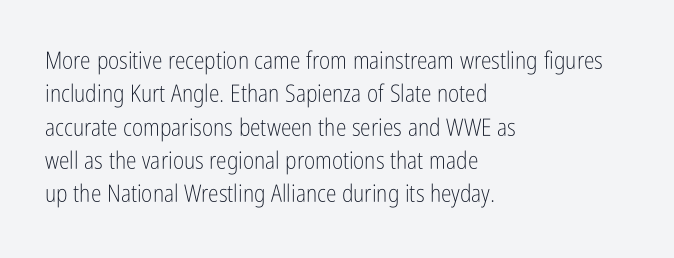
The letterforms sit at book weight or below. Posture: straight, roman, zero tilt. Tracking value appears to be zero — textbook default spacing. The passage shown stacks its lines at a standard gap. Is the block centered? No — it sits flush against the left margin. The foot of each line stays bare and open.
